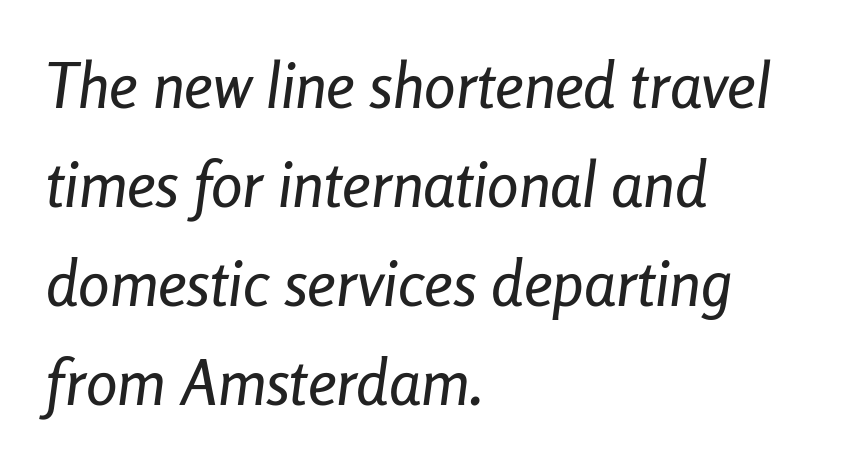
{"italic": "yes", "lean": "right", "slant_degrees": 8, "width": "condensed", "stroke_contrast": "low", "x_height": "medium", "monospaced": "no", "underline": "no", "align": "left", "line_spacing": "normal", "line_spacing_ratio": 1.57, "letter_spacing": "normal", "letter_spacing_em": 0.0, "glyph_px": 63}
